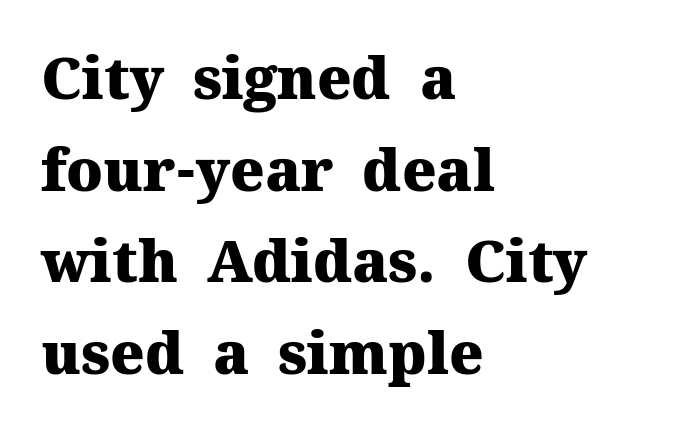
As a designer I'd log this as weight 700, bold. You can tell from the footed stems that serif type was used. Each word holds together tightly as a unit, with standard inter-letter gaps. Whoever set this chose a conventional vertical rhythm.
